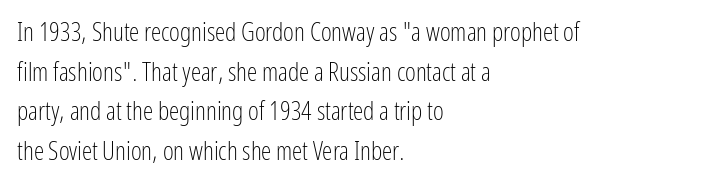
Q: Is the text bold? A: No.
Q: Is the text italic (slanted)? A: No, it is upright.
Q: Is the text underlined? A: No.
Q: How is the paragraph aligned? A: Left-aligned.
Q: Is the spacing between letters normal or unusually wide? A: Normal.
Q: Is the spacing between lines tight, normal or loose? A: Normal.
